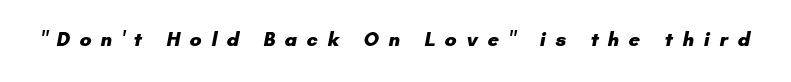
{"bold": "yes", "underline": "no", "letter_spacing": "wide", "letter_spacing_em": 0.47, "glyph_px": 20}
